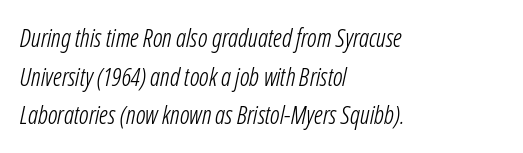
Look at the tracking — it's just the regular setting, nothing added. Yep, that's italic — everything's leaning. In CSS terms this would be text-align: left. The area under the type is left untouched. Is the type heavy? It reads as light-to-regular instead. Regular leading.
